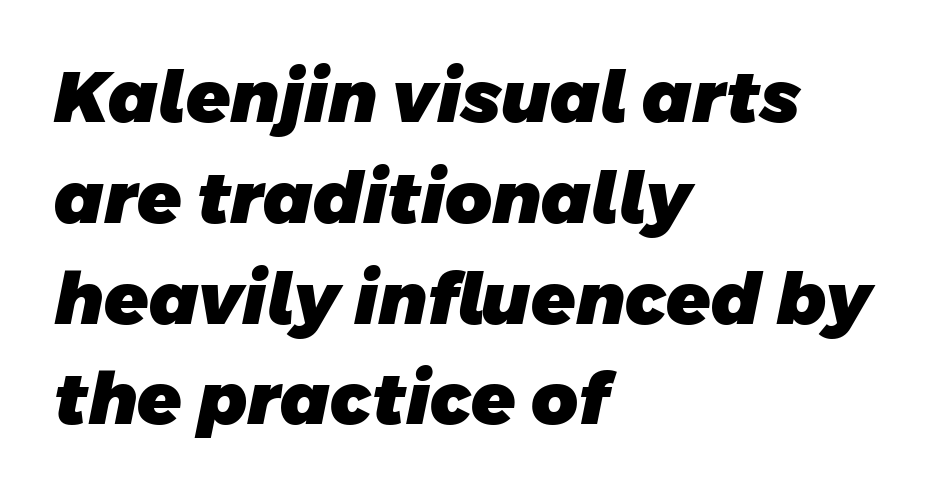
{"serif": "no", "bold": "yes", "weight": "heavy", "width": "normal", "stroke_contrast": "low", "x_height": "large", "monospaced": "no", "underline": "no", "align": "left", "line_spacing": "normal", "line_spacing_ratio": 1.4, "letter_spacing": "normal", "letter_spacing_em": 0.0, "glyph_px": 72}
